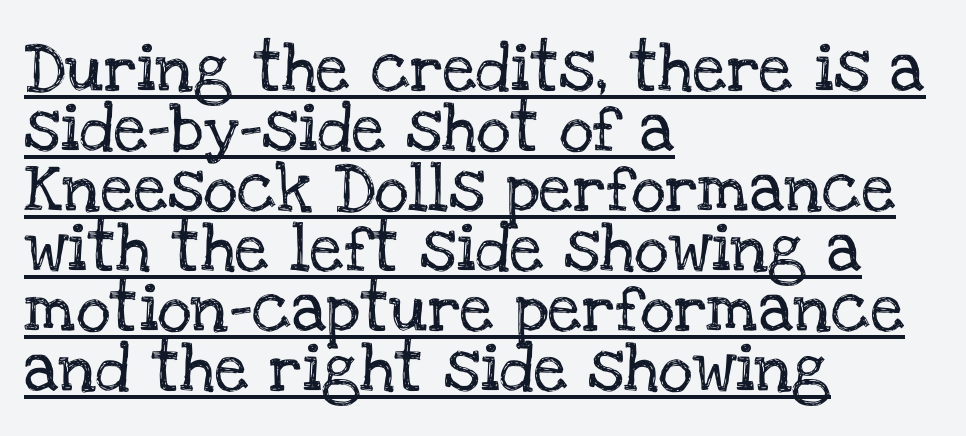
Layout note: lines flush left. Proportional: the letters do not fall into vertical columns. The glyphs are accompanied by a horizontal stroke just below them. Nothing unusual about the tracking: characters are spaced as the font intends. The designer went with a serif here, giving each stem small feet. Notice how descenders clear the ascenders below comfortably — that's standard leading.
